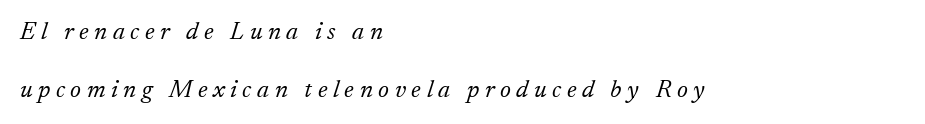
Q: Is the text bold? A: No.
Q: Is the text italic (slanted)? A: Yes, it leans right by about 17 degrees.
Q: Is the text underlined? A: No.
Q: How is the paragraph aligned? A: Left-aligned.
Q: Is the spacing between letters normal or unusually wide? A: Unusually wide.
Q: Is the spacing between lines tight, normal or loose? A: Loose.
